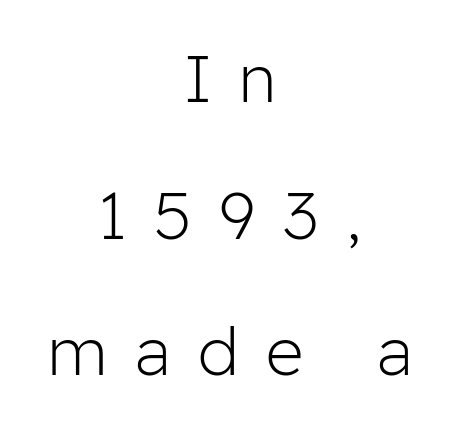
{"serif": "no", "italic": "no", "bold": "no", "weight": "light", "width": "normal", "stroke_contrast": "low", "x_height": "medium", "monospaced": "no", "underline": "no", "align": "center", "line_spacing": "loose", "line_spacing_ratio": 2.07, "letter_spacing": "wide", "letter_spacing_em": 0.42, "glyph_px": 66}
